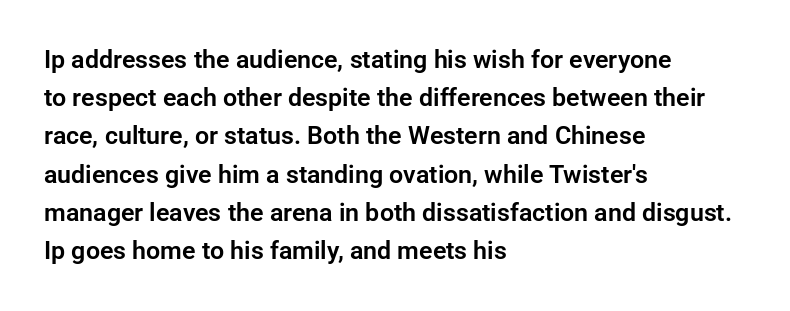
The image shows 25 px text type, upright; set left-aligned, normal line spacing (1.53x), normal letter spacing, not underlined.
